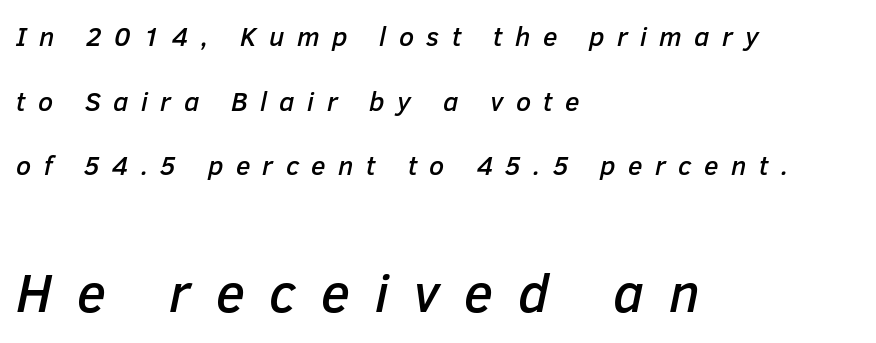
A great deal of white space separates one row of letters from the next. Looking at the ascenders, they clearly lean. A clean baseline with only descenders dipping below it. Short and long lines alike share a common starting point at left.
